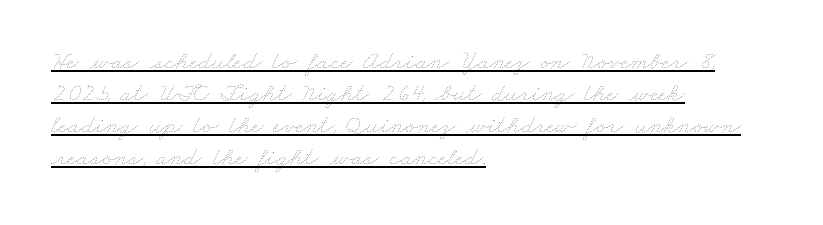
Between one letter and the next there's only the usual sliver of space. Stroke mass is kept to a normal reading level or below. This sample carries an underscore along the baseline area. One-word summary of the alignment: left.
